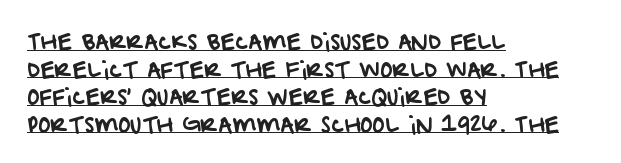
Default kerning and tracking; the words read as compact shapes. Visually the block forms a straight wall on the left and a jagged coastline on the right. The glyphs are accompanied by a horizontal stroke just below them. This sample keeps an unexceptional amount of space between lines.
